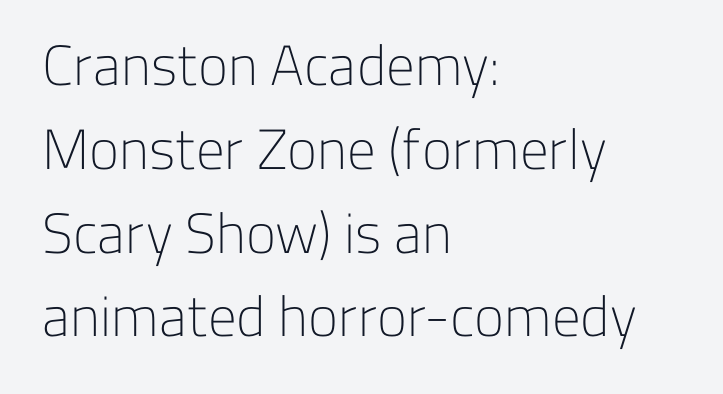
The image shows 57 px light sans-serif type, upright; set left-aligned, normal line spacing (1.47x), normal letter spacing, not underlined; low stroke contrast and a medium x-height.
